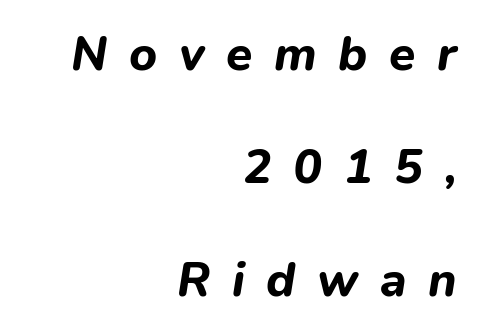
The strokes are fattened all the way to bold. A typesetter would call this proportional, since set widths differ per character. The passage shown stacks its lines with a broad gap. What stands out about the letter spacing? Its width — letters are far apart.
